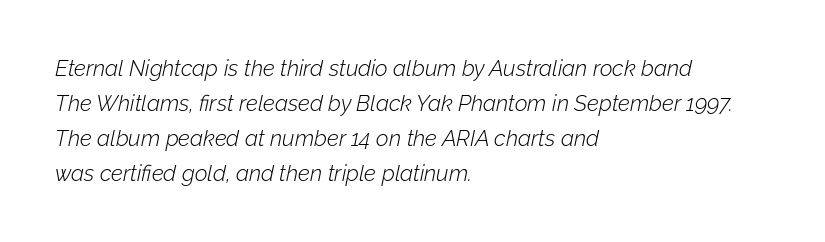
Does the leading feel generous? No, just average. The horizontal fit of the characters is conventional and even. Layout note: lines flush left. An italicized treatment has been applied to the whole sample. The weight tops out at a normal text grade.
